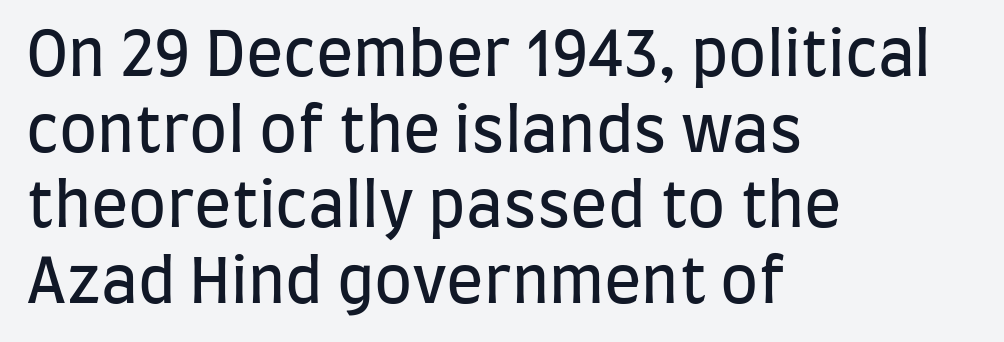
Type without underlining. A light-to-regular cut is what we see here. Nope, no serifs anywhere on these letters. Every stem runs plumb, perpendicular to the baseline. These lines are rendered in a variable-pitch font. Between one letter and the next there's only the usual sliver of space.
